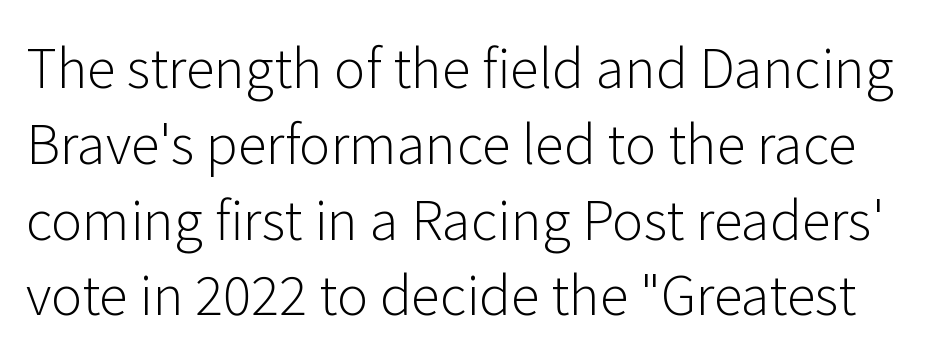
{"serif": "no", "italic": "no", "bold": "no", "weight": "light", "width": "normal", "stroke_contrast": "low", "x_height": "medium", "monospaced": "no", "underline": "no", "line_spacing": "normal", "line_spacing_ratio": 1.43, "letter_spacing": "normal", "letter_spacing_em": 0.0, "glyph_px": 53}
